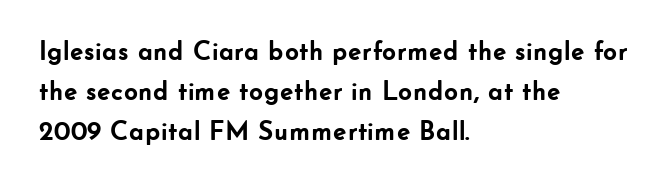
The image shows 27 px bold type, upright; set left-aligned, normal line spacing (1.49x), normal letter spacing, not underlined.
